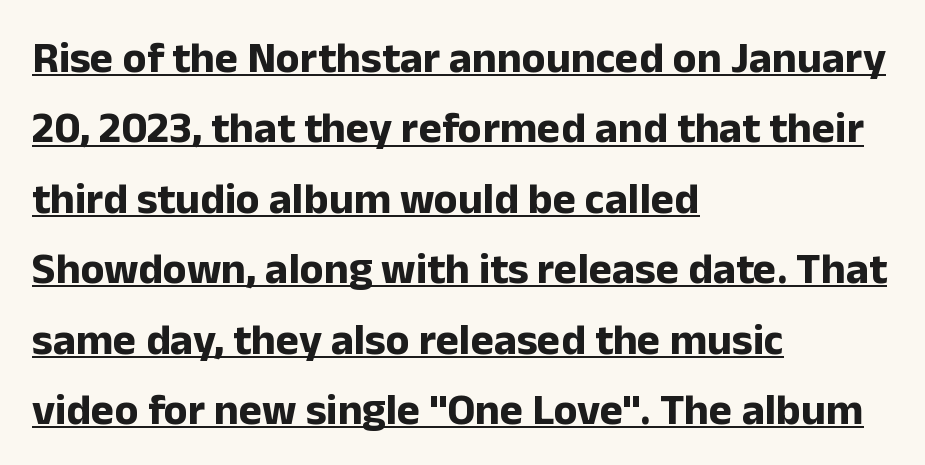
{"serif": "no", "italic": "no", "bold": "yes", "weight": "bold", "width": "normal", "stroke_contrast": "low", "x_height": "medium", "monospaced": "no", "underline": "yes", "align": "left", "line_spacing": "normal", "line_spacing_ratio": 1.6, "letter_spacing": "normal", "letter_spacing_em": 0.0, "glyph_px": 44}
